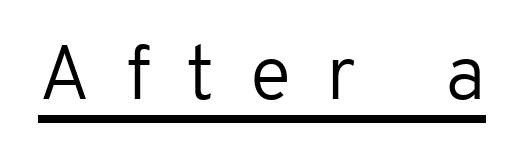
{"serif": "no", "italic": "no", "bold": "no", "weight": "regular", "width": "normal", "stroke_contrast": "low", "x_height": "medium", "monospaced": "no", "underline": "yes", "letter_spacing": "wide", "letter_spacing_em": 0.46, "glyph_px": 77}
